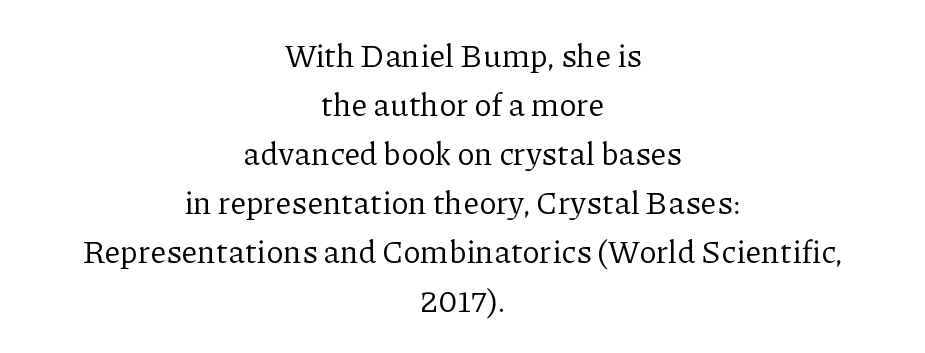
The image shows 32 px regular-weight serif type, upright; set centered, normal line spacing (1.53x), normal letter spacing, not underlined; low stroke contrast and a medium x-height.
